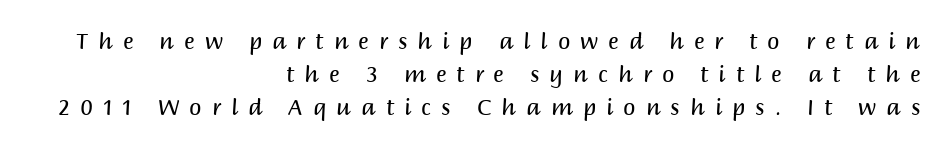
Q: Is the text bold? A: No.
Q: Is the text italic (slanted)? A: Yes.
Q: Is the text underlined? A: No.
Q: How is the paragraph aligned? A: Right-aligned.
Q: Is the spacing between letters normal or unusually wide? A: Unusually wide.
Q: Is the spacing between lines tight, normal or loose? A: Normal.
